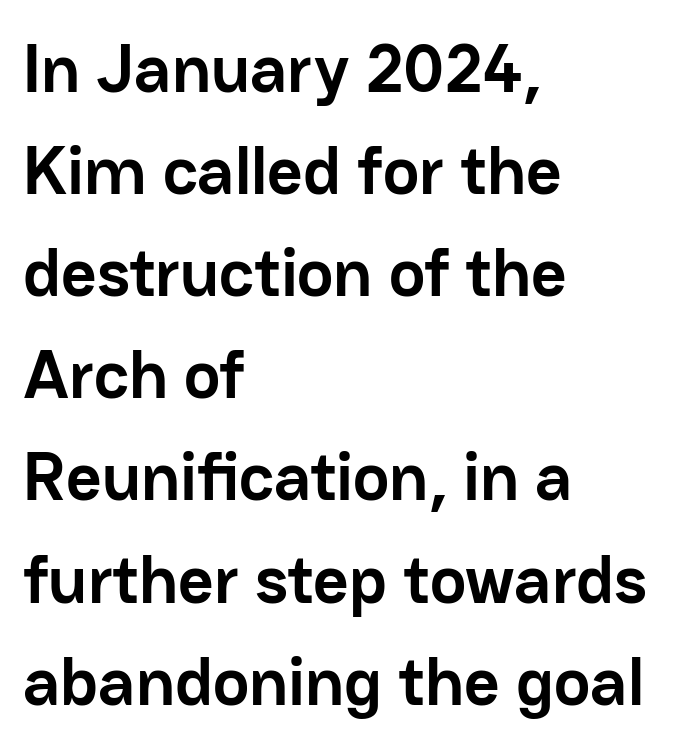
The image shows 69 px semibold sans-serif type, upright; set left-aligned, normal line spacing (1.48x), normal letter spacing, not underlined; low stroke contrast and a medium x-height.
